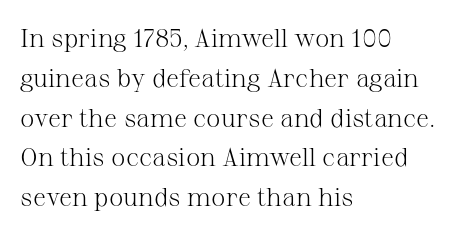
The image shows 26 px text type, upright; set left-aligned, normal line spacing (1.53x), normal letter spacing, not underlined.
